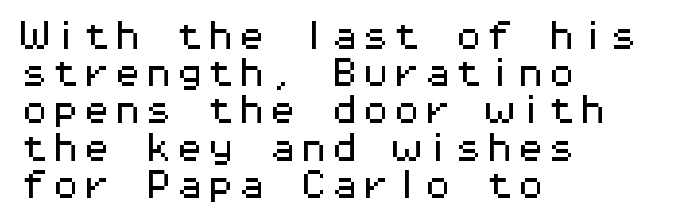
The image shows 31 px wide sans-serif type, upright, monospaced; set left-aligned, line spacing 1.2x, normal letter spacing, not underlined; medium stroke contrast and a medium x-height.
